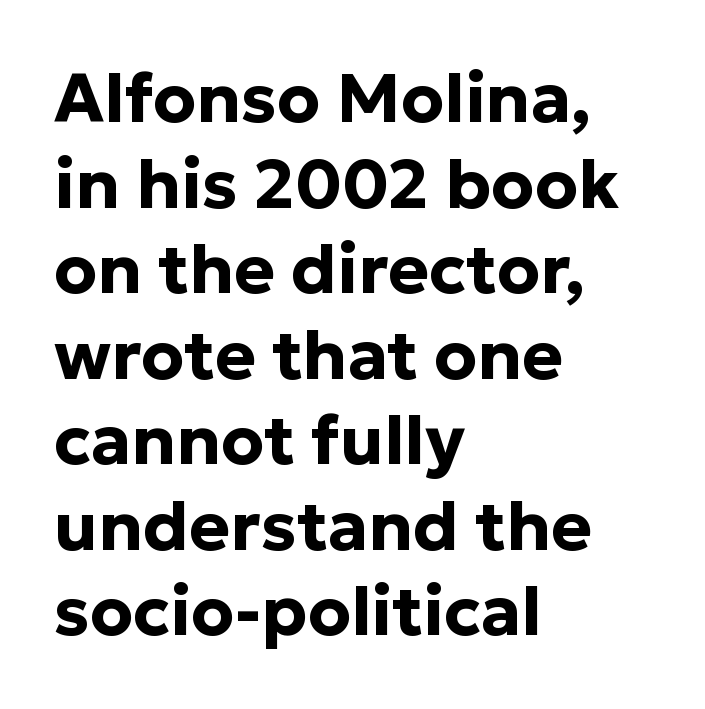
Q: Is the text bold? A: Yes.
Q: Is the text italic (slanted)? A: No, it is upright.
Q: Is the typeface a serif or a sans-serif typeface? A: Sans-serif.
Q: Is the text underlined? A: No.
Q: How is the paragraph aligned? A: Left-aligned.
Q: Is the spacing between letters normal or unusually wide? A: Normal.
Q: Width (condensed, normal, or wide)? A: Normal.
Q: Stroke contrast? A: Low.
Q: x-height? A: Medium.
Q: Monospaced? A: No.
